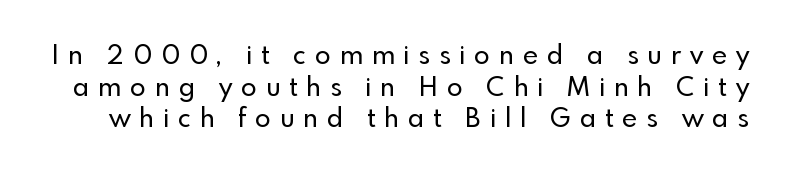
In terms of posture, this sample is upright. Tracking value appears strongly positive — letters spread wide. Unmarked baselines from the first word to the last.
